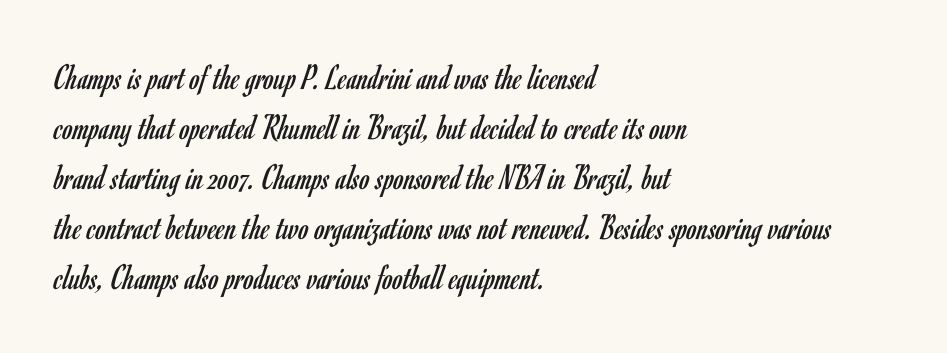
You could not count columns in this text — the font is proportionally spaced. Leftover space on each line is placed entirely after the last word. Does extra space separate the letters? No, they use regular spacing. Grotesque or geometric, the face here clearly has no serifs.
